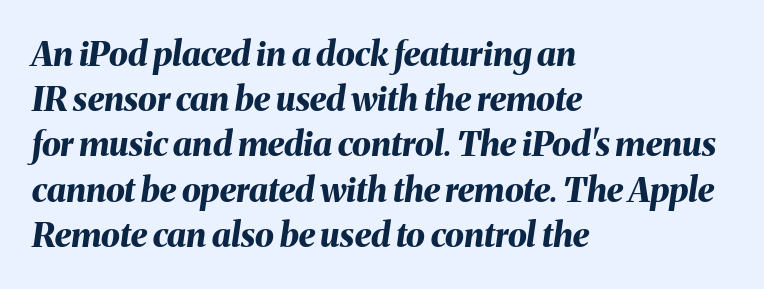
Q: Is the text bold? A: Yes.
Q: Is the text italic (slanted)? A: Yes, it leans right by about 8 degrees.
Q: Is the text underlined? A: No.
Q: How is the paragraph aligned? A: Left-aligned.
Q: Is the spacing between letters normal or unusually wide? A: Normal.
Q: Is the spacing between lines tight, normal or loose? A: Normal.
Q: Width (condensed, normal, or wide)? A: Normal.
Q: Stroke contrast? A: Medium.
Q: x-height? A: Medium.
Q: Monospaced? A: No.
